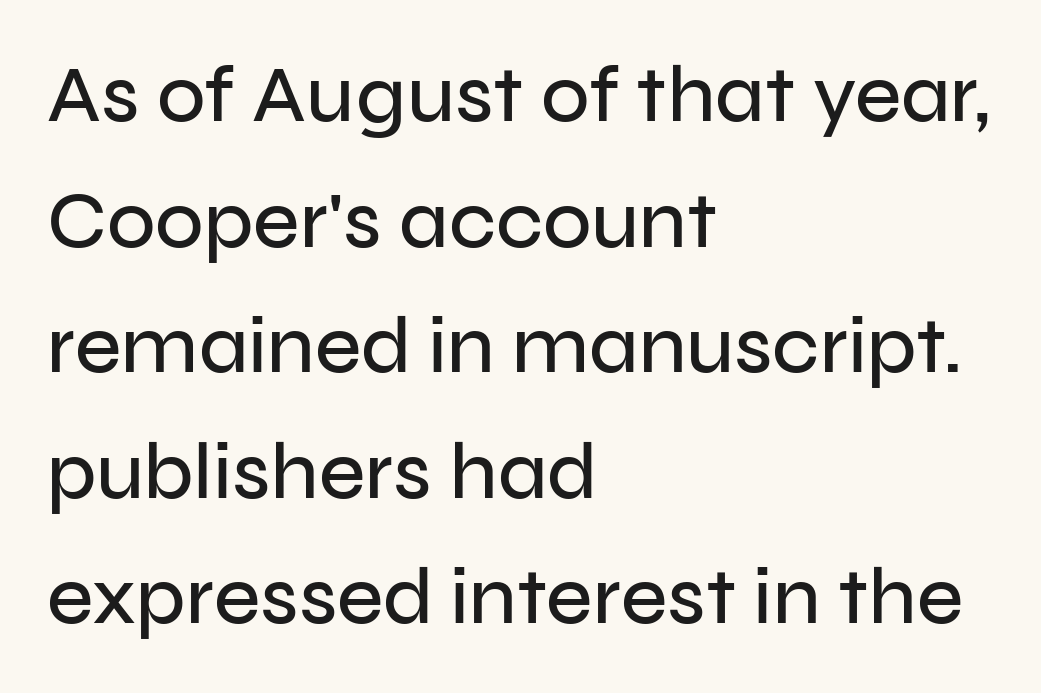
Q: Is the text italic (slanted)? A: No, it is upright.
Q: Is the typeface a serif or a sans-serif typeface? A: Sans-serif.
Q: Is the text underlined? A: No.
Q: How is the paragraph aligned? A: Left-aligned.
Q: Is the spacing between letters normal or unusually wide? A: Normal.
Q: Is the spacing between lines tight, normal or loose? A: Normal.
Q: Width (condensed, normal, or wide)? A: Normal.
Q: Stroke contrast? A: Low.
Q: x-height? A: Medium.
Q: Monospaced? A: No.
